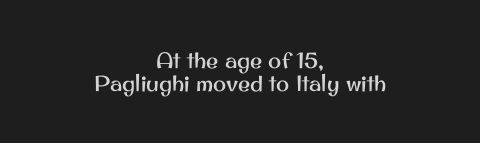
Upright lettering throughout. These lines stack symmetrically, like a column narrowing and widening about its center. Descender tails drop into unmarked territory. The passage shown has conventional tracking throughout. How would I describe the line gaps? Narrow and economical.
